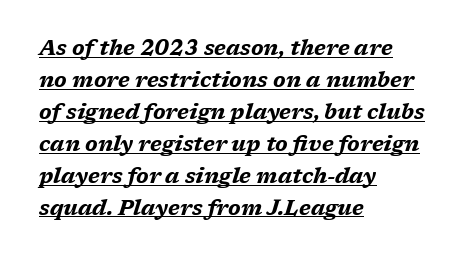
Summary of weight: heavy, a full bold. Summary of vertical rhythm: regular, with standard interline spacing. Students, note that the glyphs here touch the page at normal intervals. Horizontally, the lines are justified to the leading edge only.
